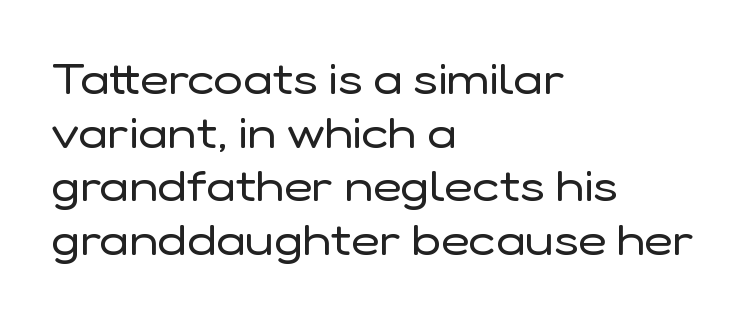
Q: Is the text bold? A: No.
Q: Is the text italic (slanted)? A: No, it is upright.
Q: Is the typeface a serif or a sans-serif typeface? A: Sans-serif.
Q: Is the text underlined? A: No.
Q: How is the paragraph aligned? A: Left-aligned.
Q: Is the spacing between letters normal or unusually wide? A: Normal.
Q: Width (condensed, normal, or wide)? A: Normal.
Q: Stroke contrast? A: Low.
Q: x-height? A: Medium.
Q: Monospaced? A: No.
